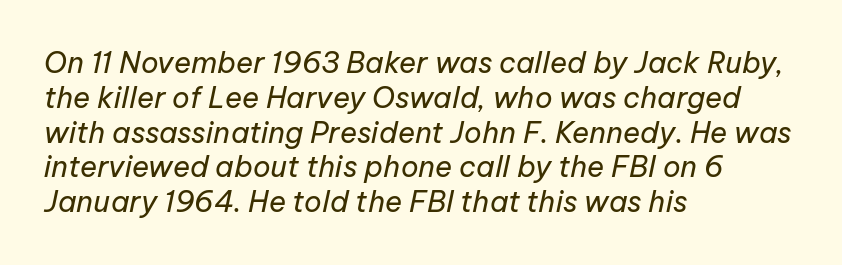
{"italic": "yes", "lean": "right", "slant_degrees": 12, "bold": "no", "weight": "regular", "width": "normal", "stroke_contrast": "low", "x_height": "medium", "monospaced": "no", "underline": "no", "align": "left", "line_spacing_ratio": 1.2, "letter_spacing": "normal", "letter_spacing_em": 0.0, "glyph_px": 29}
